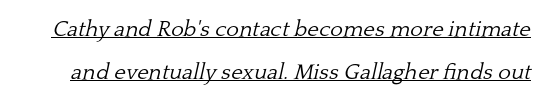
{"italic": "yes", "lean": "right", "slant_degrees": 13, "bold": "no", "underline": "yes", "line_spacing": "loose", "line_spacing_ratio": 1.94, "letter_spacing": "normal", "letter_spacing_em": 0.0, "glyph_px": 22}
